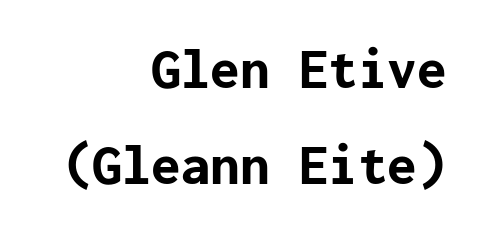
Unmarked baselines from the first word to the last. Each letter's strokes conclude bluntly, with no projecting serifs. Is the letter spacing exaggerated? No — it looks like the ordinary default. Nope, not italic — everything's standing straight. If you measured baseline to baseline, you'd find a middling distance. A dark, heavy texture on the line: the type is bold.
